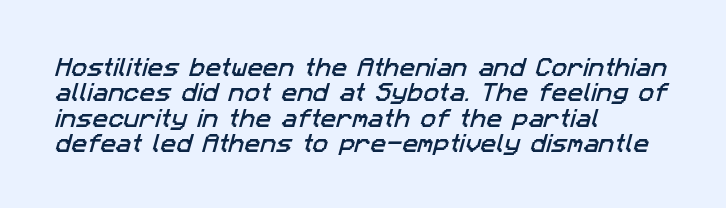
Q: Is the text underlined? A: No.
Q: How is the paragraph aligned? A: Left-aligned.
Q: Is the spacing between letters normal or unusually wide? A: Normal.
